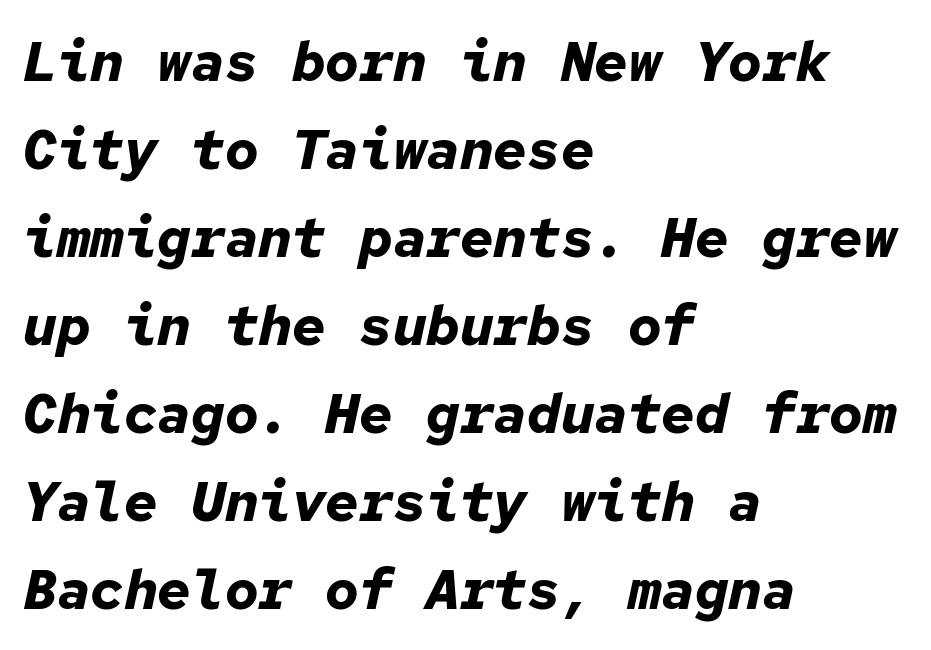
{"italic": "yes", "lean": "right", "slant_degrees": 12, "bold": "yes", "weight": "bold", "width": "normal", "stroke_contrast": "low", "x_height": "medium", "monospaced": "yes", "underline": "no", "align": "left", "line_spacing": "normal", "line_spacing_ratio": 1.57, "letter_spacing": "normal", "letter_spacing_em": 0.0, "glyph_px": 56}
